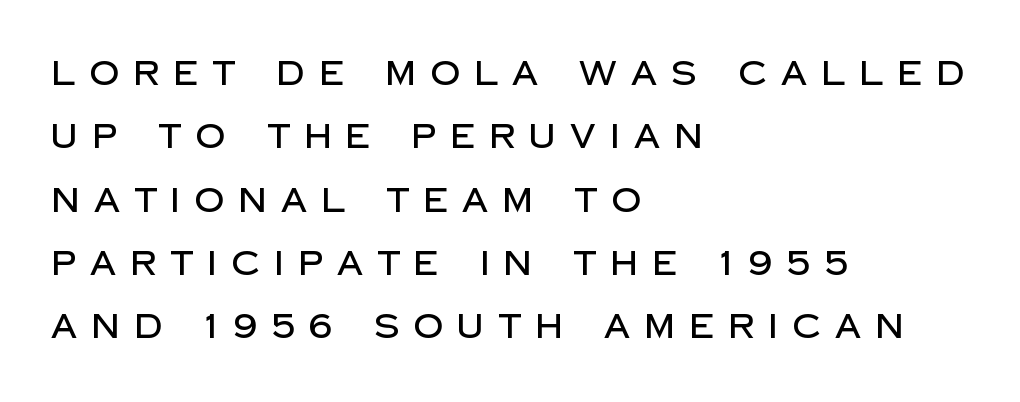
Each letter keeps its own natural width here, so spacing adapts to shape. One-word summary of the alignment: left. Glance below the letters and you will spot only blank space. The axis of the letterforms is exactly vertical. The passage shown is typeset with a sans-serif family.
